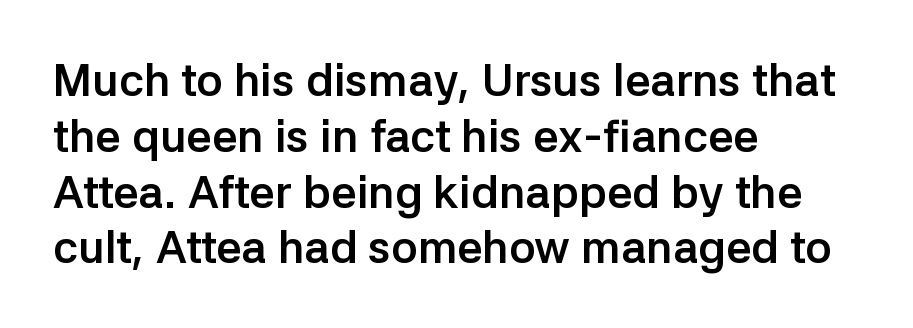
{"serif": "no", "italic": "no", "bold": "yes", "weight": "semibold", "width": "normal", "stroke_contrast": "low", "x_height": "medium", "monospaced": "no", "underline": "no", "align": "left", "line_spacing_ratio": 1.24, "letter_spacing": "normal", "letter_spacing_em": 0.0, "glyph_px": 45}
